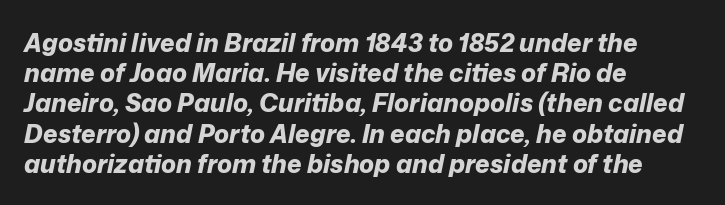
Q: Is the text bold? A: Yes.
Q: Is the text italic (slanted)? A: Yes, it leans right by about 12 degrees.
Q: Is the text underlined? A: No.
Q: How is the paragraph aligned? A: Left-aligned.
Q: Is the spacing between letters normal or unusually wide? A: Normal.
